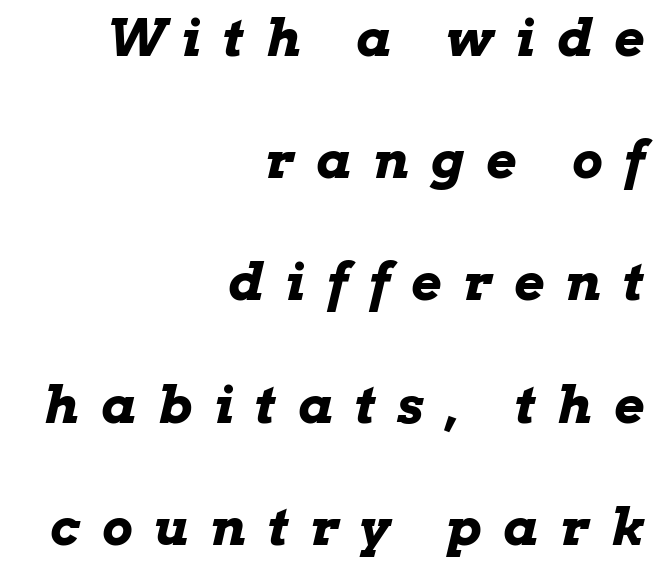
A clean baseline with only descenders dipping below it. The setting favours the right margin, as signatures and pull-quotes sometimes do. When letters slant like this, we call the style italic. Varying glyph widths throughout — classic text-font behaviour. Baseline-to-baseline distance is far greater than the letter height. Honestly, the letter spacing is so wide it's the main thing you notice.
